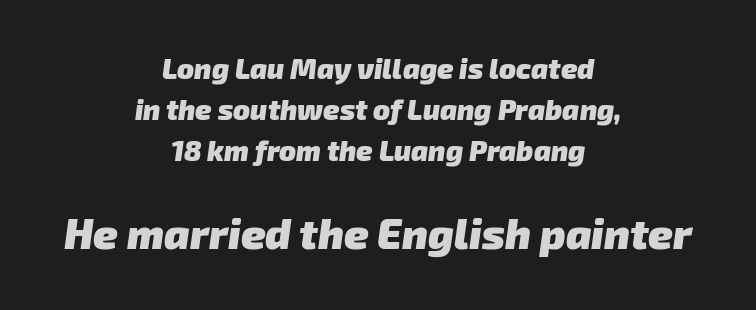
The image shows 42 px heavy sans-serif type; set centered, normal line spacing (1.46x), normal letter spacing, not underlined; the second (bottom) block is 1.5x larger; low stroke contrast and a medium x-height.
